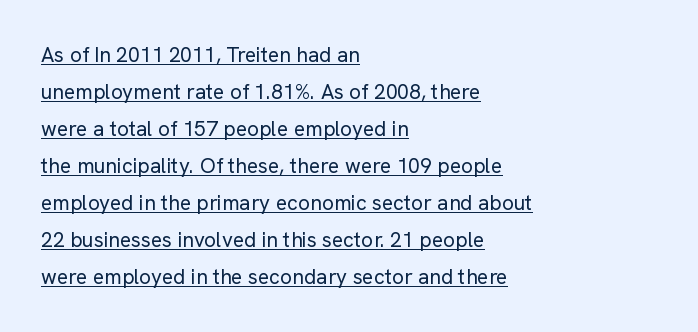
Descenders here cross a horizontal rule under the line. Counters stay open thanks to moderate or lighter strokes. This sample uses plain, unmodified letter spacing. The text block is weighted toward the left margin, trailing off unevenly rightward.
